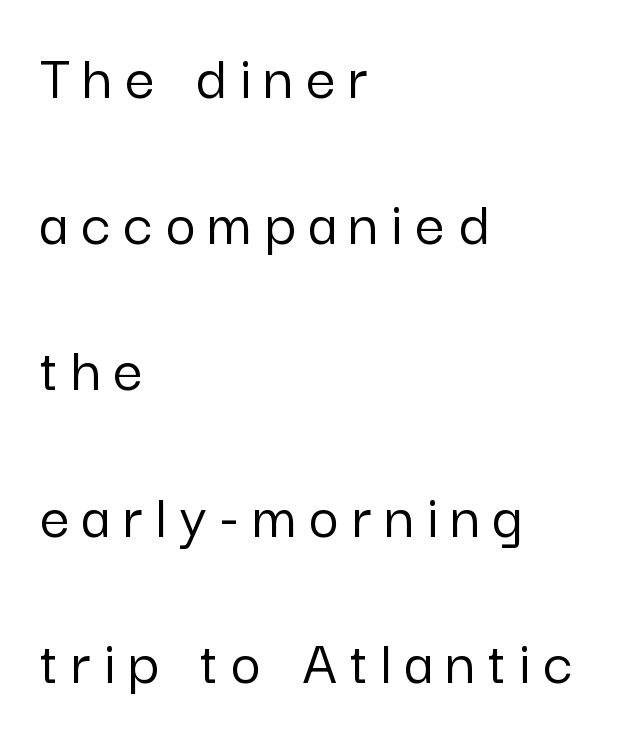
{"serif": "no", "italic": "no", "width": "normal", "stroke_contrast": "low", "x_height": "medium", "monospaced": "no", "underline": "no", "align": "left", "line_spacing": "loose", "line_spacing_ratio": 2.25, "letter_spacing": "wide", "letter_spacing_em": 0.2, "glyph_px": 65}
